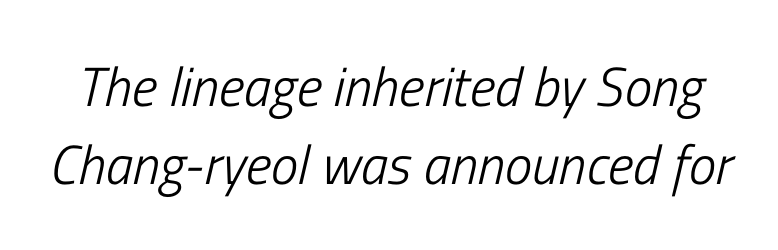
The type is set solid horizontally, with unmodified tracking. Rows of type keep a routine distance in the vertical direction. A typesetter would call this proportional, since set widths differ per character. The weight would be labelled regular, book, light, or lighter still.
